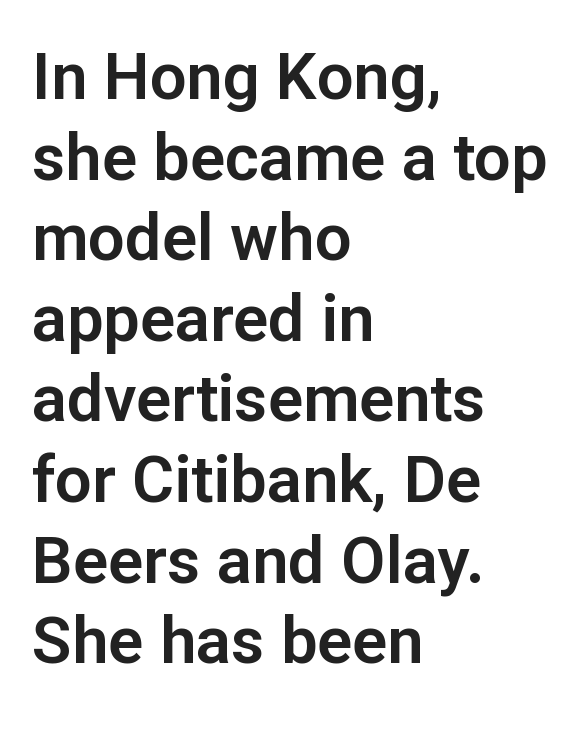
The image shows 65 px sans-serif type, upright; set left-aligned, line spacing 1.24x, normal letter spacing, not underlined; low stroke contrast and a medium x-height.
